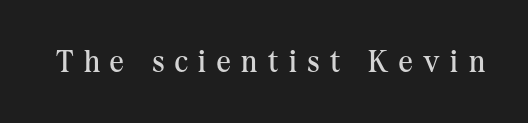
Old-style or modern, the face here clearly has serifs. These lines are rendered in a variable-pitch font. The gaps between neighbouring characters are conspicuously large. Posture: straight, roman, zero tilt. The string is rendered with underlining switched off.
